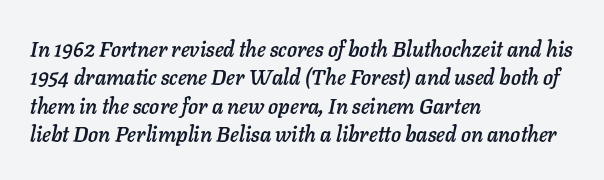
The image shows 21 px text type, italic (leaning right); set left-aligned, normal line spacing (1.35x), normal letter spacing, not underlined.
